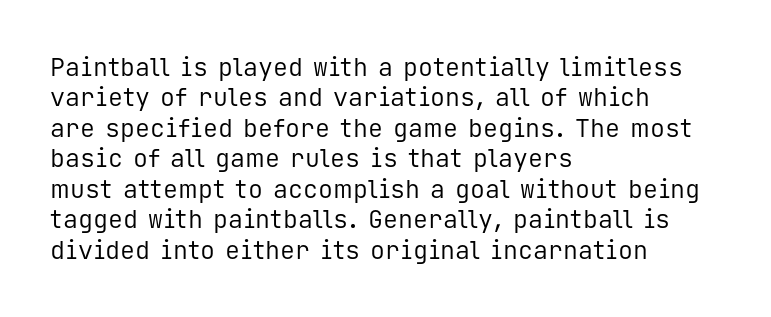
{"italic": "no", "bold": "no", "underline": "no", "align": "left", "line_spacing_ratio": 1.22, "letter_spacing": "normal", "letter_spacing_em": 0.0, "glyph_px": 25}
